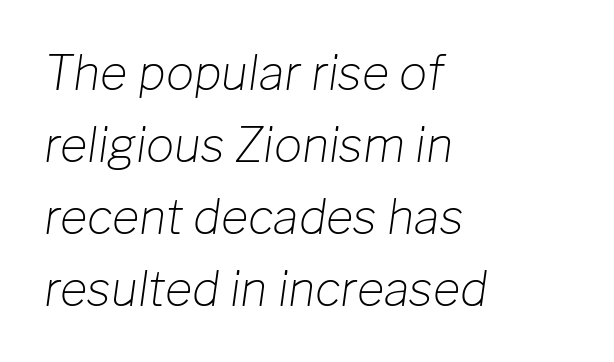
Q: Is the text bold? A: No.
Q: Is the text italic (slanted)? A: Yes, it leans right by about 8 degrees.
Q: Is the text underlined? A: No.
Q: How is the paragraph aligned? A: Left-aligned.
Q: Is the spacing between letters normal or unusually wide? A: Normal.
Q: Is the spacing between lines tight, normal or loose? A: Normal.
Q: Width (condensed, normal, or wide)? A: Normal.
Q: Stroke contrast? A: Low.
Q: x-height? A: Medium.
Q: Monospaced? A: No.
